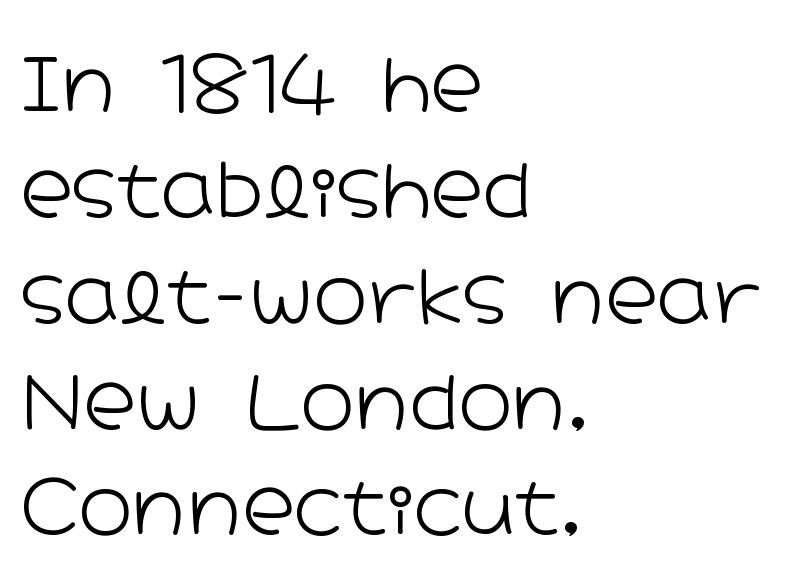
Q: Is the text bold? A: No.
Q: Is the text italic (slanted)? A: No, it is upright.
Q: Is the typeface a serif or a sans-serif typeface? A: Sans-serif.
Q: Is the text underlined? A: No.
Q: How is the paragraph aligned? A: Left-aligned.
Q: Is the spacing between letters normal or unusually wide? A: Normal.
Q: Is the spacing between lines tight, normal or loose? A: Normal.
Q: Width (condensed, normal, or wide)? A: Wide.
Q: Stroke contrast? A: Low.
Q: x-height? A: Medium.
Q: Monospaced? A: No.
